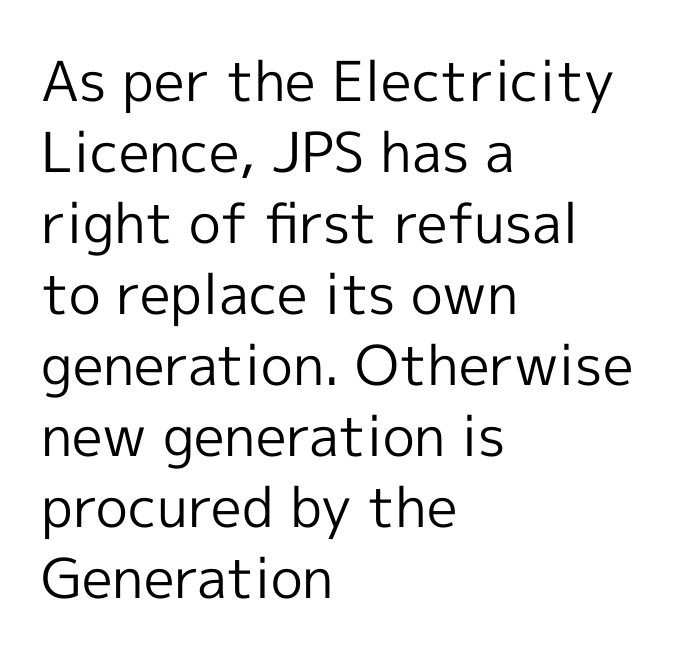
The image shows 55 px regular-weight sans-serif type, upright; set left-aligned, normal line spacing (1.29x), normal letter spacing, not underlined; a medium x-height.
